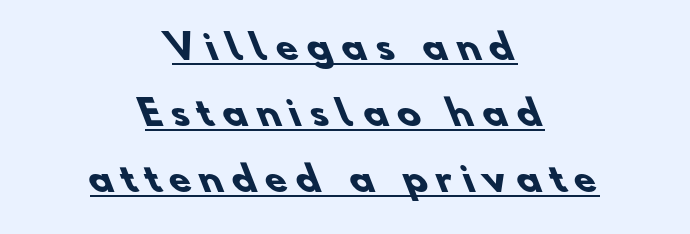
Q: Is the text bold? A: Yes.
Q: Is the typeface a serif or a sans-serif typeface? A: Sans-serif.
Q: Is the text underlined? A: Yes.
Q: How is the paragraph aligned? A: Centered.
Q: Is the spacing between letters normal or unusually wide? A: Unusually wide.
Q: Width (condensed, normal, or wide)? A: Normal.
Q: Stroke contrast? A: Low.
Q: x-height? A: Small.
Q: Monospaced? A: No.
